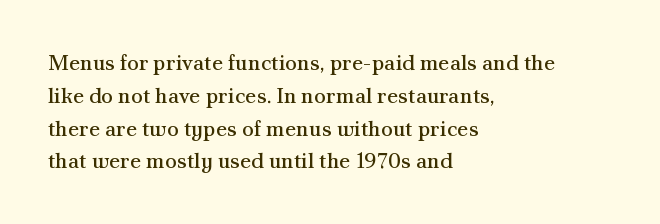
The image shows 22 px text type, upright; set left-aligned, normal line spacing (1.49x), normal letter spacing, not underlined.
